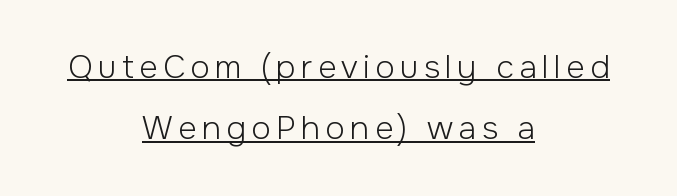
Q: Is the text bold? A: No.
Q: Is the text italic (slanted)? A: No, it is upright.
Q: Is the typeface a serif or a sans-serif typeface? A: Sans-serif.
Q: Is the text underlined? A: Yes.
Q: How is the paragraph aligned? A: Centered.
Q: Is the spacing between lines tight, normal or loose? A: Loose.
Q: Width (condensed, normal, or wide)? A: Normal.
Q: Stroke contrast? A: Low.
Q: x-height? A: Medium.
Q: Monospaced? A: No.
